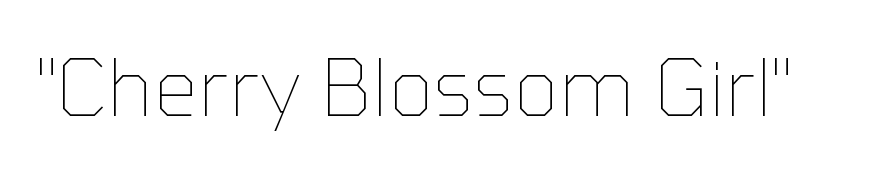
{"italic": "no", "bold": "no", "weight": "thin", "width": "normal", "stroke_contrast": "low", "x_height": "medium", "monospaced": "no", "underline": "no", "letter_spacing": "normal", "letter_spacing_em": 0.0, "glyph_px": 79}
